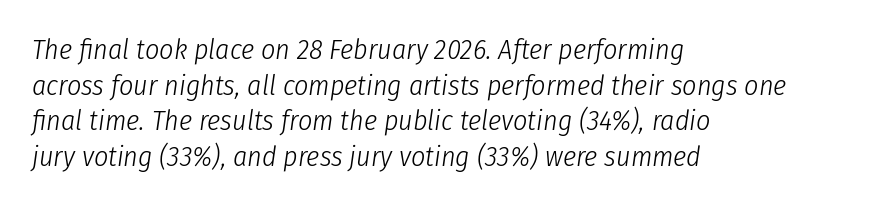
{"italic": "yes", "lean": "right", "slant_degrees": 8, "bold": "no", "weight": "light", "width": "condensed", "stroke_contrast": "low", "x_height": "medium", "monospaced": "no", "underline": "no", "align": "left", "line_spacing": "normal", "line_spacing_ratio": 1.27, "letter_spacing": "normal", "letter_spacing_em": 0.0, "glyph_px": 28}
